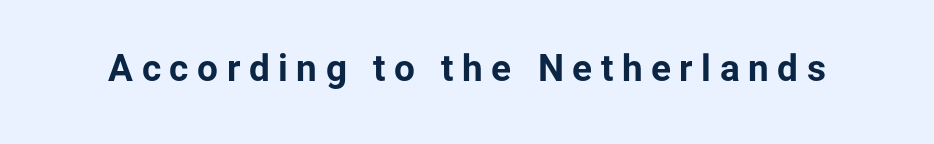
The image shows 37 px bold sans-serif type, upright; set unusually wide letter spacing (+0.23 em), not underlined; low stroke contrast and a medium x-height.
